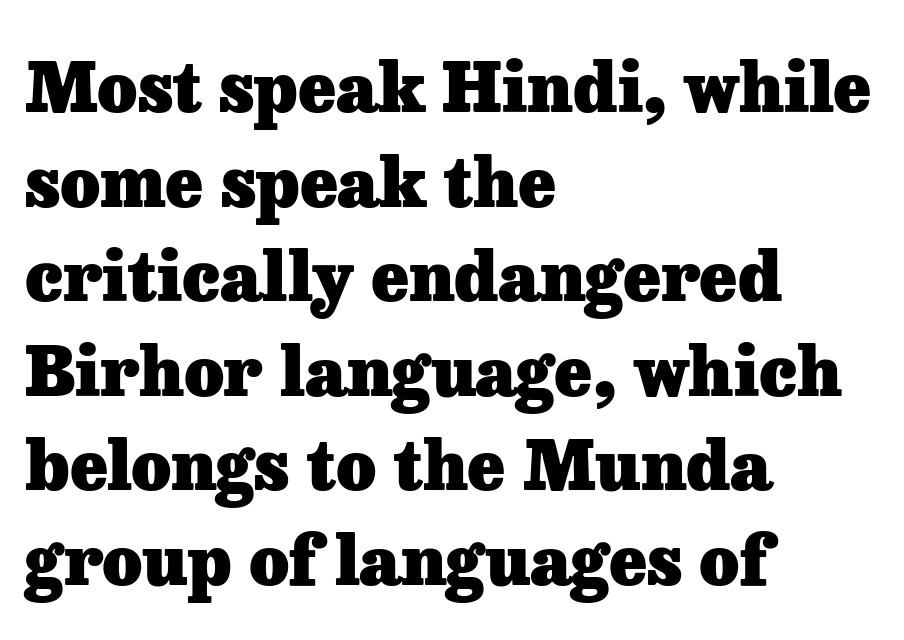
The image shows 69 px heavy serif type, upright; set left-aligned, normal line spacing (1.37x), normal letter spacing, not underlined; low stroke contrast and a medium x-height.
